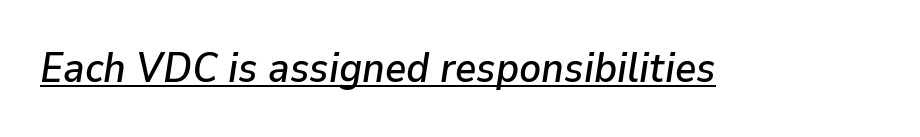
The face used here is proportionally spaced, like ordinary book or web type. No extra tracking has been applied to these lines. Looking at the ascenders, they clearly lean. Honestly, the underline is the first thing you notice here.
